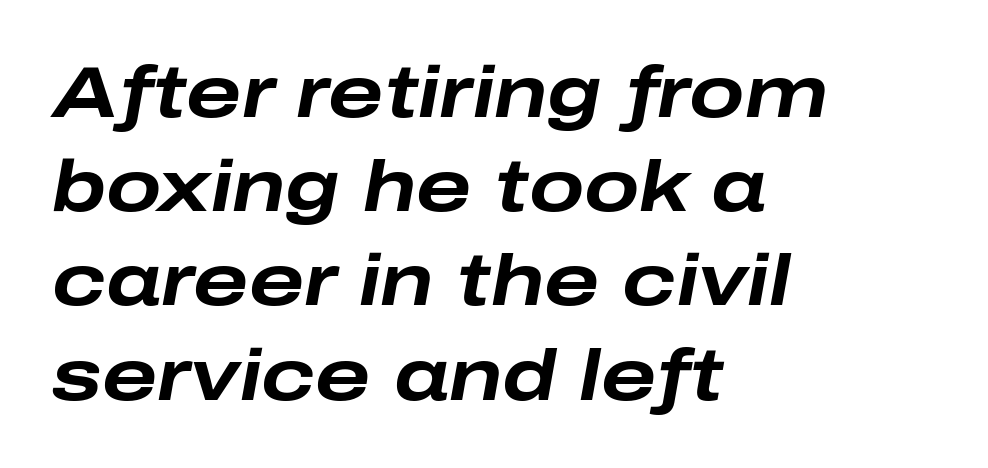
{"italic": "yes", "lean": "right", "slant_degrees": 10, "bold": "yes", "weight": "bold", "width": "wide", "stroke_contrast": "low", "x_height": "medium", "monospaced": "no", "underline": "no", "align": "left", "line_spacing": "normal", "line_spacing_ratio": 1.29, "letter_spacing": "normal", "letter_spacing_em": 0.0, "glyph_px": 73}
